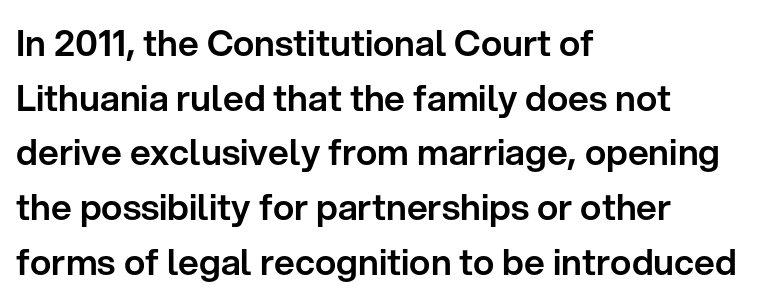
{"serif": "no", "italic": "no", "width": "normal", "stroke_contrast": "low", "x_height": "medium", "monospaced": "no", "underline": "no", "align": "left", "line_spacing": "normal", "line_spacing_ratio": 1.52, "letter_spacing": "normal", "letter_spacing_em": 0.0, "glyph_px": 36}
